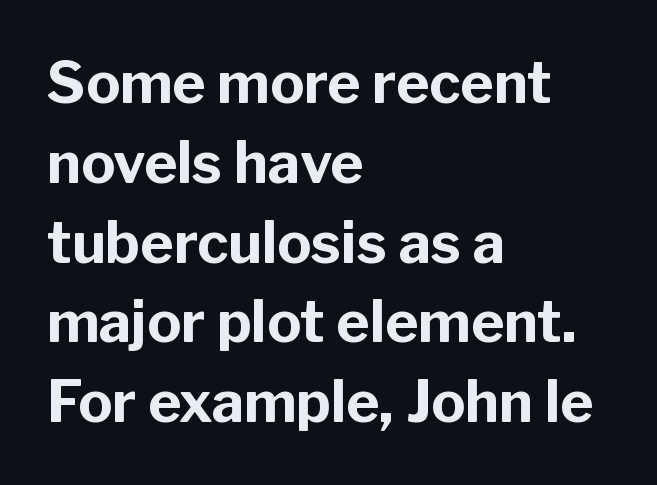
Horizontal alignment here is leftward, the default for most running prose. The letters stand straight up with perfectly vertical stems. The strip under each line holds only bare page. The horizontal fit of the characters is conventional and even. Chunky letters — that's bold for sure.
